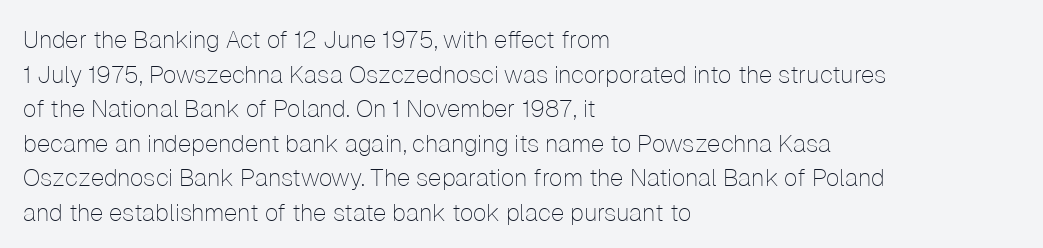
The image shows 24 px text type, upright; set left-aligned, normal line spacing (1.44x), normal letter spacing, not underlined.
